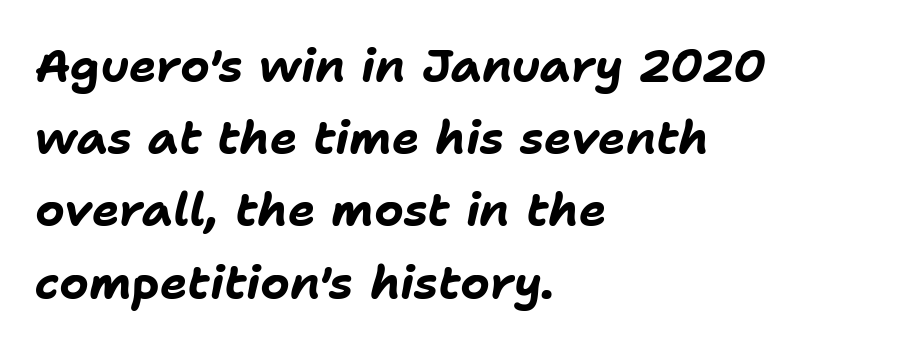
Q: Is the text bold? A: Yes.
Q: Is the text italic (slanted)? A: Yes, it leans right by about 11 degrees.
Q: Is the text underlined? A: No.
Q: How is the paragraph aligned? A: Left-aligned.
Q: Is the spacing between letters normal or unusually wide? A: Normal.
Q: Is the spacing between lines tight, normal or loose? A: Normal.
Q: Width (condensed, normal, or wide)? A: Normal.
Q: Stroke contrast? A: Low.
Q: x-height? A: Medium.
Q: Monospaced? A: No.
